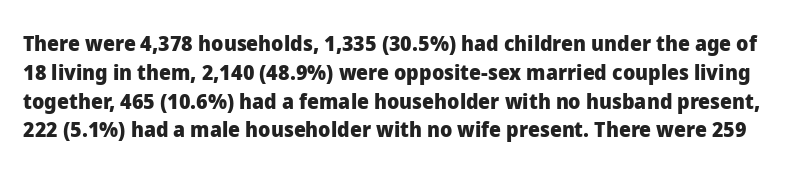
Q: Is the text bold? A: Yes.
Q: Is the text italic (slanted)? A: No, it is upright.
Q: Is the text underlined? A: No.
Q: Is the spacing between letters normal or unusually wide? A: Normal.
Q: Is the spacing between lines tight, normal or loose? A: Normal.
